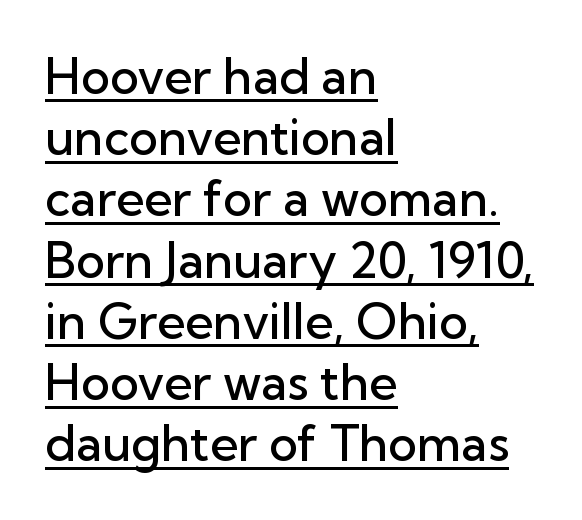
The image shows 49 px semibold sans-serif type, upright; set left-aligned, normal line spacing (1.25x), normal letter spacing, underlined; low stroke contrast and a medium x-height.
